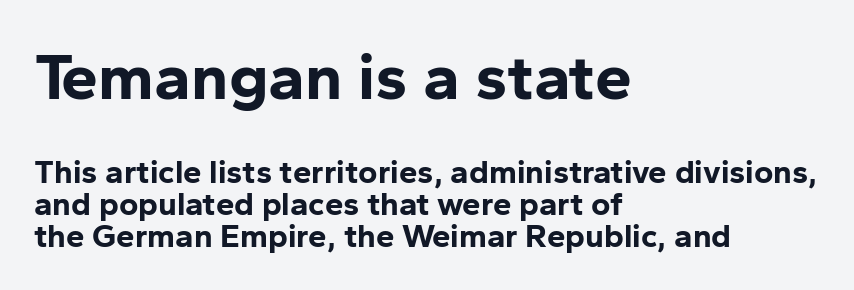
{"serif": "no", "italic": "no", "bold": "yes", "weight": "bold", "width": "normal", "stroke_contrast": "low", "x_height": "medium", "monospaced": "no", "underline": "no", "align": "left", "line_spacing": "tight", "line_spacing_ratio": 0.96, "letter_spacing": "normal", "letter_spacing_em": 0.0, "larger_block": "first", "size_ratio": 2.0, "glyph_px": 66}
